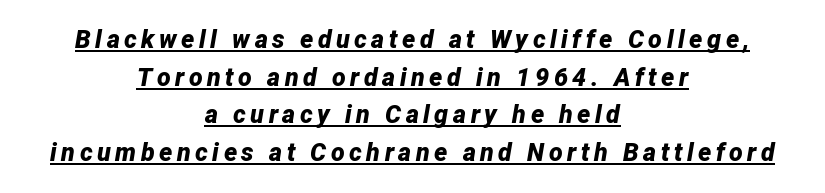
{"italic": "yes", "lean": "right", "slant_degrees": 12, "bold": "yes", "underline": "yes", "align": "center", "line_spacing": "normal", "line_spacing_ratio": 1.51, "glyph_px": 25}
